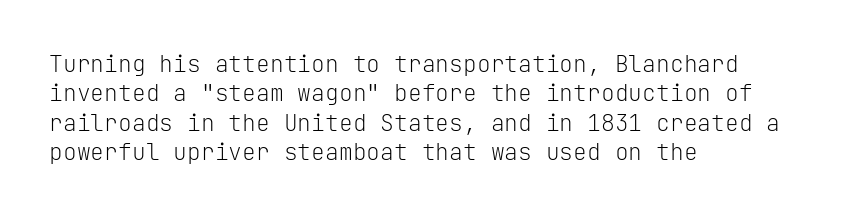
{"italic": "no", "bold": "no", "underline": "no", "align": "left", "line_spacing": "normal", "line_spacing_ratio": 1.28, "letter_spacing": "normal", "letter_spacing_em": 0.0, "glyph_px": 23}
